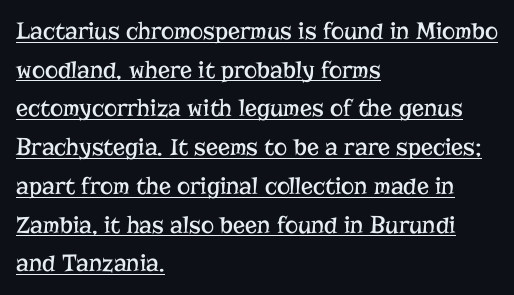
{"italic": "no", "bold": "no", "underline": "yes", "align": "left", "line_spacing": "normal", "line_spacing_ratio": 1.55, "letter_spacing": "normal", "letter_spacing_em": 0.0, "glyph_px": 25}
